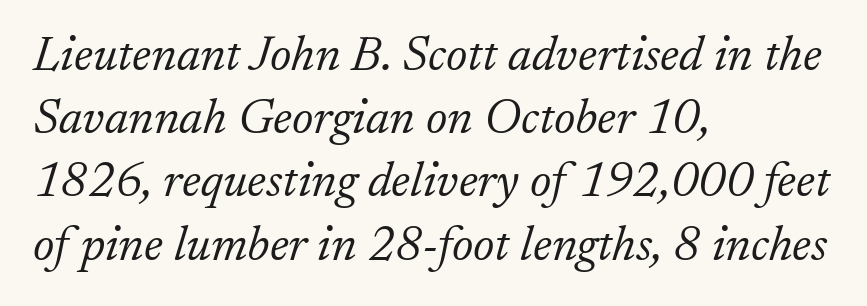
Each new line begins a customary step beneath the previous one. The line texture is even and compact thanks to regular tracking. The letters are slanted; this is an italic face. I'd call this a serif setting — the letters wear small feet.
